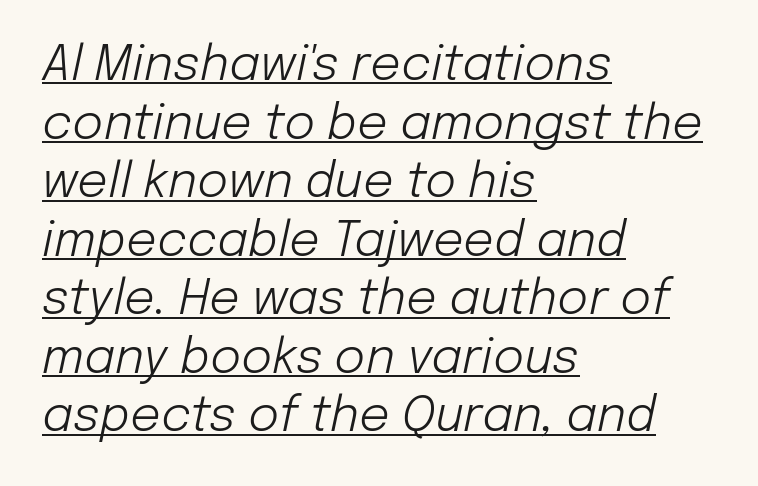
Q: Is the text bold? A: No.
Q: Is the text italic (slanted)? A: Yes, it leans right by about 12 degrees.
Q: Is the text underlined? A: Yes.
Q: How is the paragraph aligned? A: Left-aligned.
Q: Is the spacing between letters normal or unusually wide? A: Normal.
Q: Width (condensed, normal, or wide)? A: Normal.
Q: Stroke contrast? A: Low.
Q: x-height? A: Medium.
Q: Monospaced? A: No.
